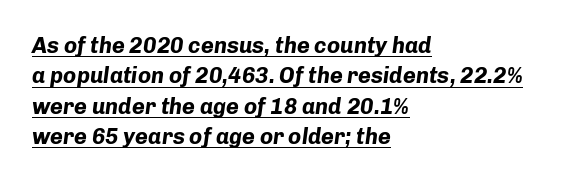
The image shows 22 px bold type, italic (leaning right); set left-aligned, normal line spacing (1.38x), normal letter spacing, underlined.
